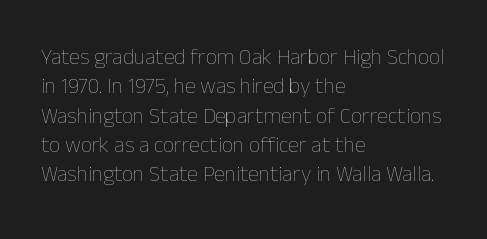
{"italic": "no", "bold": "no", "underline": "no", "align": "left", "line_spacing": "normal", "line_spacing_ratio": 1.33, "letter_spacing": "normal", "letter_spacing_em": 0.0, "glyph_px": 22}
